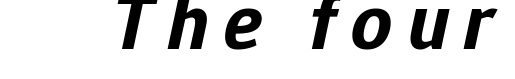
You'd pick this weight for a headline — it's a proper bold. The passage shown is typed in a proportional face where columns would drift. The passage shown is not underscored anywhere. The glyphs look as if they've been sheared to an angle.
